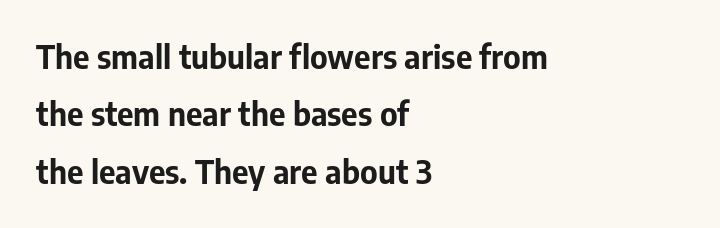
The rendering keeps characters at their native spacing. If you drew a line through each stem, it would be perfectly vertical. Bare-footed words on every line. This rendering uses left alignment, leaving the right contour irregular.
